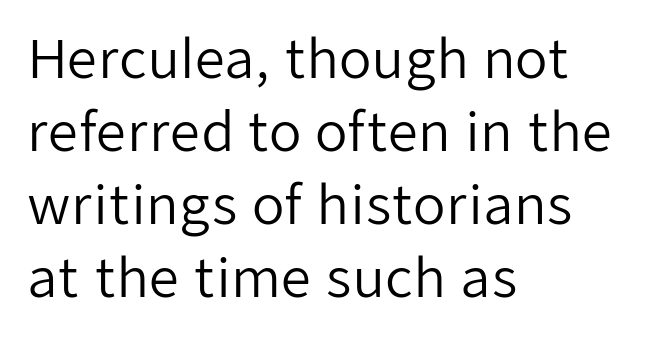
Q: Is the text bold? A: No.
Q: Is the text italic (slanted)? A: No, it is upright.
Q: Is the typeface a serif or a sans-serif typeface? A: Sans-serif.
Q: Is the text underlined? A: No.
Q: How is the paragraph aligned? A: Left-aligned.
Q: Is the spacing between letters normal or unusually wide? A: Normal.
Q: Is the spacing between lines tight, normal or loose? A: Normal.
Q: Width (condensed, normal, or wide)? A: Normal.
Q: Stroke contrast? A: Low.
Q: x-height? A: Medium.
Q: Monospaced? A: No.
